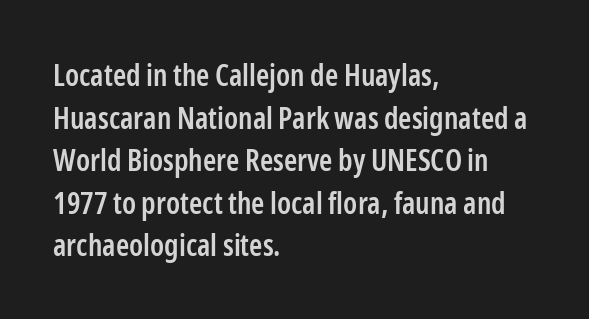
Leftover space on each line is placed entirely after the last word. Looks like regular typesetting: each glyph gets only the width it needs. Descenders hang freely into open space. The font is running at a semibold setting, under full bold.
